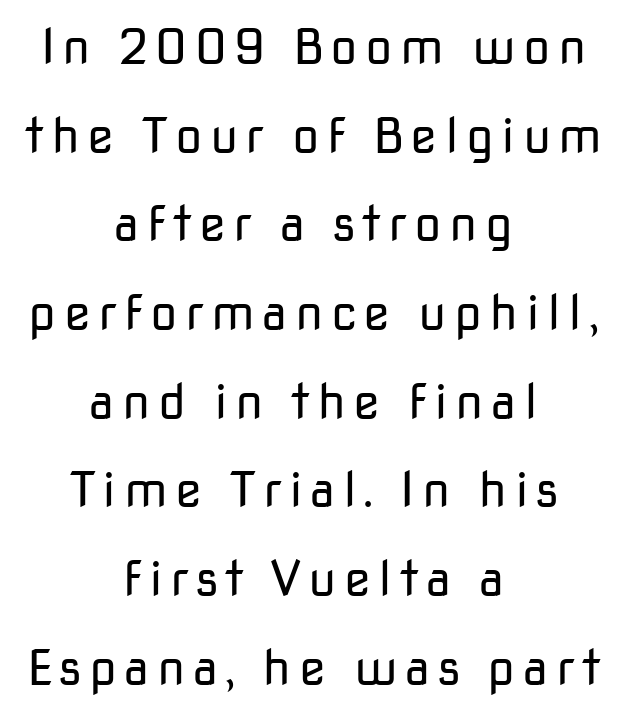
Nothing sits at the stroke ends, so this counts as sans-serif. Letters have the restrained weight of plain body copy at most. Here the designer chose a conventional face with non-uniform glyph widths. Each line is balanced around a shared central axis. Check under the words: just untouched page. Style check: upright.
